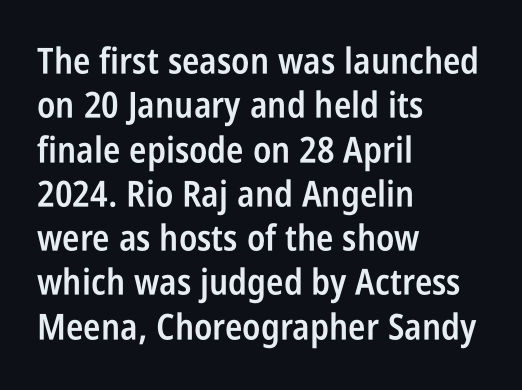
{"serif": "no", "italic": "no", "bold": "semi", "weight": "semibold", "width": "condensed", "stroke_contrast": "low", "x_height": "large", "monospaced": "no", "underline": "no", "align": "left", "line_spacing_ratio": 1.23, "letter_spacing": "normal", "letter_spacing_em": 0.0, "glyph_px": 36}
